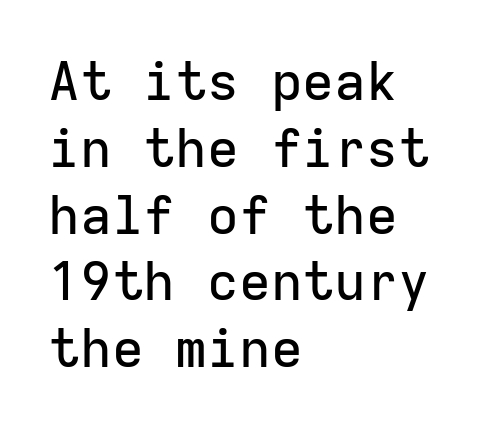
Q: Is the text italic (slanted)? A: No, it is upright.
Q: Is the typeface a serif or a sans-serif typeface? A: Sans-serif.
Q: Is the text underlined? A: No.
Q: How is the paragraph aligned? A: Left-aligned.
Q: Is the spacing between letters normal or unusually wide? A: Normal.
Q: Is the spacing between lines tight, normal or loose? A: Normal.
Q: Width (condensed, normal, or wide)? A: Normal.
Q: Stroke contrast? A: Low.
Q: x-height? A: Medium.
Q: Monospaced? A: Yes.
